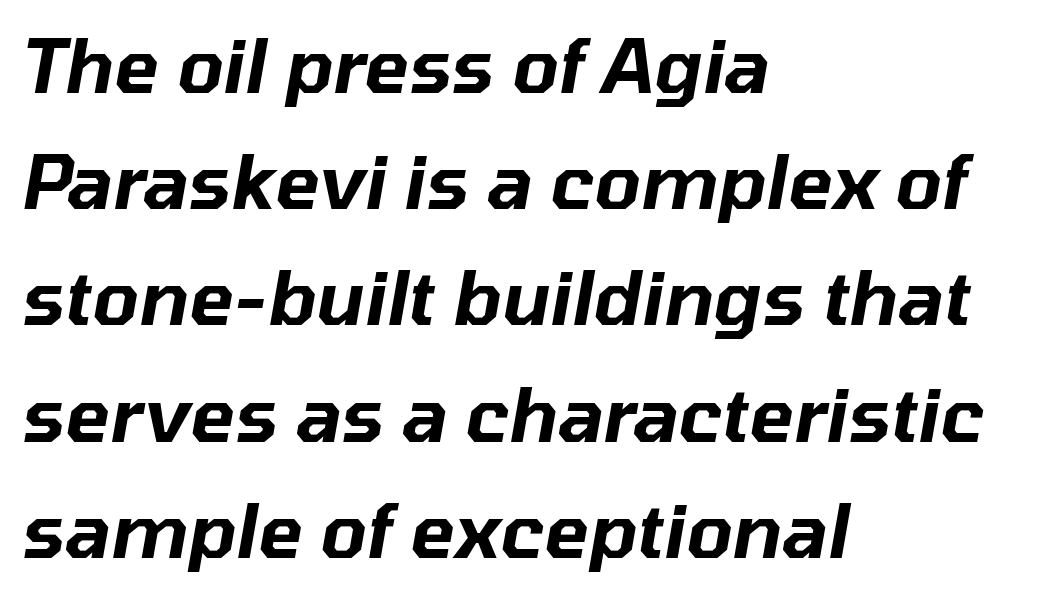
Notice how the stems are inclined rather than vertical — that's the hallmark of italics. The typesetter chose a ragged-right arrangement here. Is the letter spacing exaggerated? No — it looks like the ordinary default. These lines are rendered in a variable-pitch font. The area under the type is left untouched. Leading matches the norm, producing a regular column.
